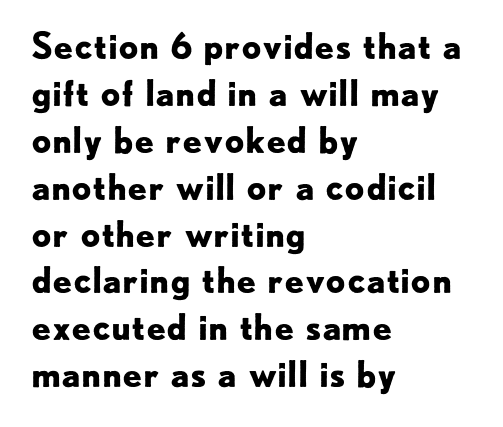
{"serif": "no", "italic": "no", "bold": "yes", "weight": "bold", "width": "normal", "stroke_contrast": "low", "x_height": "small", "monospaced": "no", "underline": "no", "align": "left", "line_spacing": "normal", "line_spacing_ratio": 1.34, "letter_spacing": "normal", "letter_spacing_em": 0.0, "glyph_px": 35}
